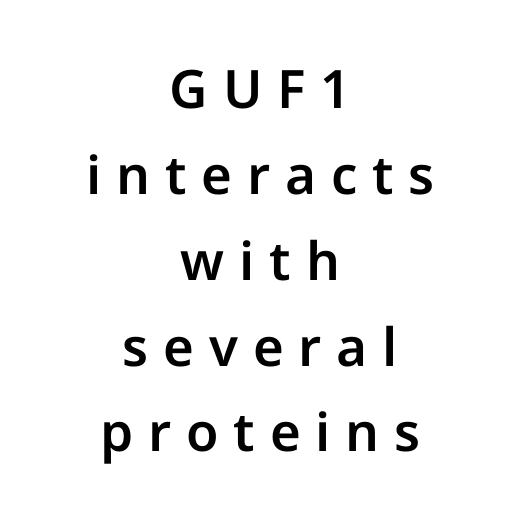
The image shows 53 px sans-serif type, upright; set centered, normal line spacing (1.62x), unusually wide letter spacing (+0.28 em), not underlined; low stroke contrast and a medium x-height.
